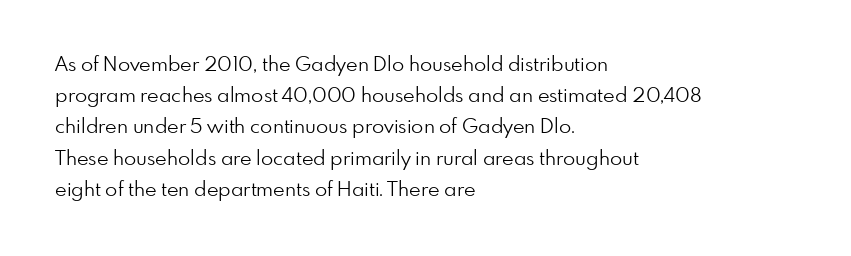
Between one letter and the next there's only the usual sliver of space. Letters rest on an invisible, unmarked baseline. Does the copy run flush right? No — it runs flush left. Nothing heavy about these letters — not bold at all.
